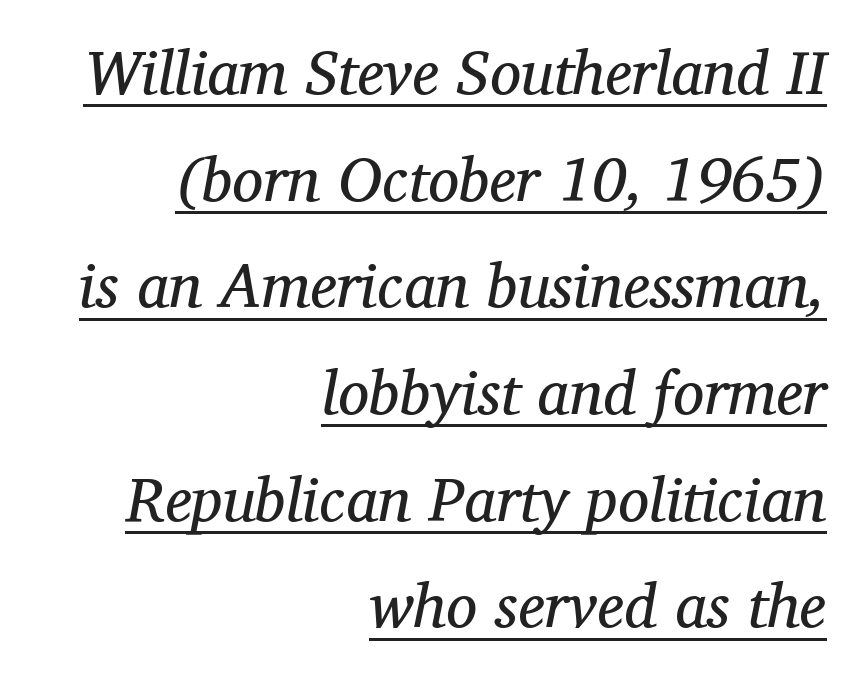
{"serif": "yes", "italic": "yes", "lean": "right", "slant_degrees": 11, "bold": "no", "weight": "regular", "width": "normal", "stroke_contrast": "medium", "x_height": "medium", "monospaced": "no", "underline": "yes", "align": "right", "line_spacing_ratio": 1.72, "letter_spacing": "normal", "letter_spacing_em": 0.0, "glyph_px": 62}
